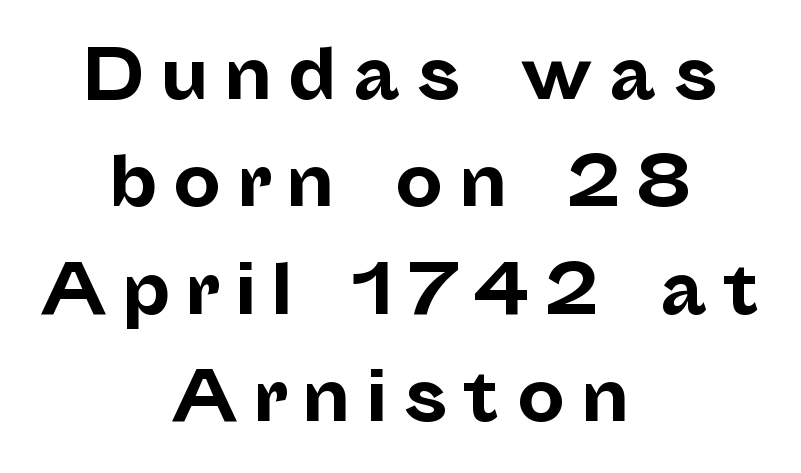
The image shows 68 px bold sans-serif type, upright; set centered, normal line spacing (1.58x), unusually wide letter spacing (+0.22 em), not underlined; low stroke contrast and a medium x-height.
